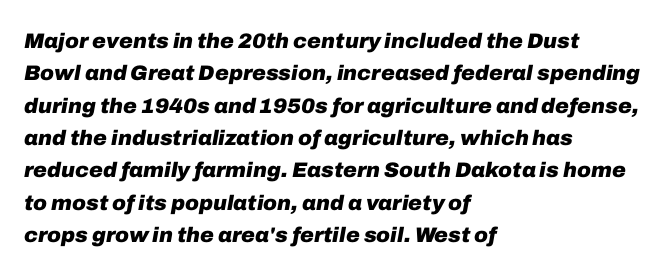
Q: Is the text bold? A: Yes.
Q: Is the text italic (slanted)? A: Yes, it leans right by about 10 degrees.
Q: Is the text underlined? A: No.
Q: How is the paragraph aligned? A: Left-aligned.
Q: Is the spacing between letters normal or unusually wide? A: Normal.
Q: Is the spacing between lines tight, normal or loose? A: Normal.
